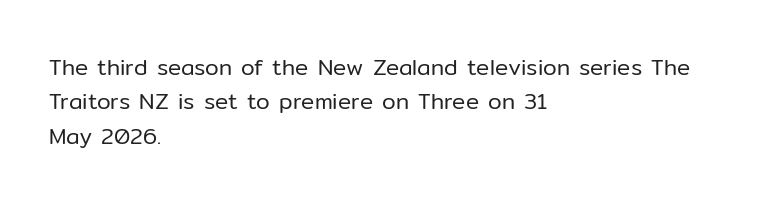
The image shows 22 px text type, upright; set left-aligned, normal line spacing (1.56x), normal letter spacing, not underlined.
